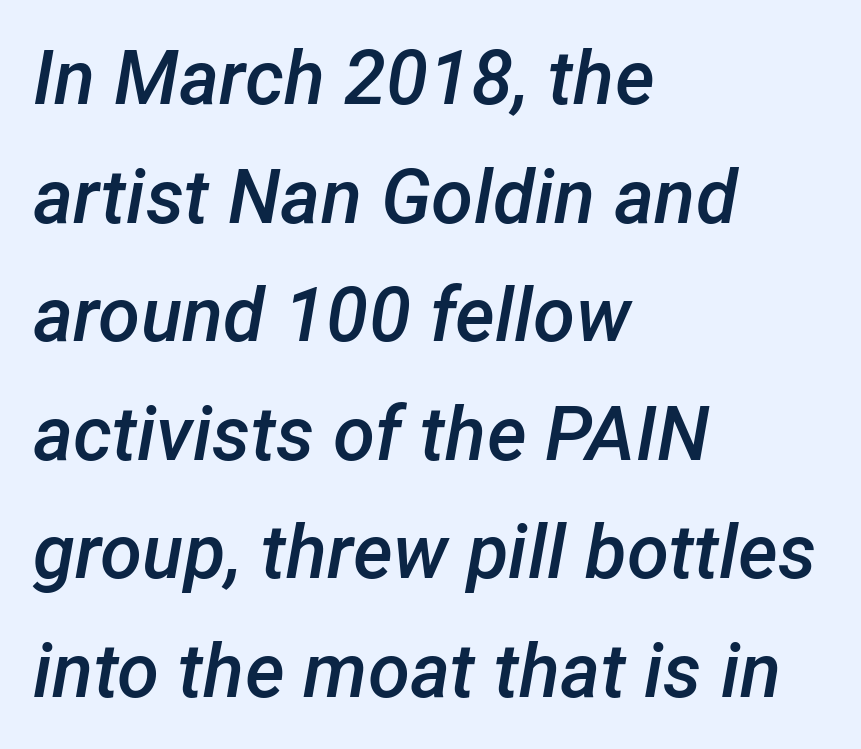
Q: Is the text bold? A: Semi-bold.
Q: Is the text italic (slanted)? A: Yes, it leans right by about 12 degrees.
Q: Is the text underlined? A: No.
Q: How is the paragraph aligned? A: Left-aligned.
Q: Is the spacing between letters normal or unusually wide? A: Normal.
Q: Is the spacing between lines tight, normal or loose? A: Normal.
Q: Width (condensed, normal, or wide)? A: Normal.
Q: Stroke contrast? A: Low.
Q: x-height? A: Medium.
Q: Monospaced? A: No.
